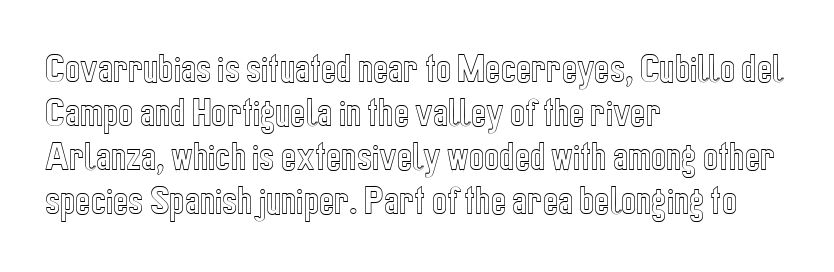
{"italic": "no", "width": "condensed", "x_height": "medium", "monospaced": "no", "underline": "no", "align": "left", "line_spacing": "normal", "line_spacing_ratio": 1.37, "letter_spacing": "normal", "letter_spacing_em": 0.0, "glyph_px": 32}
